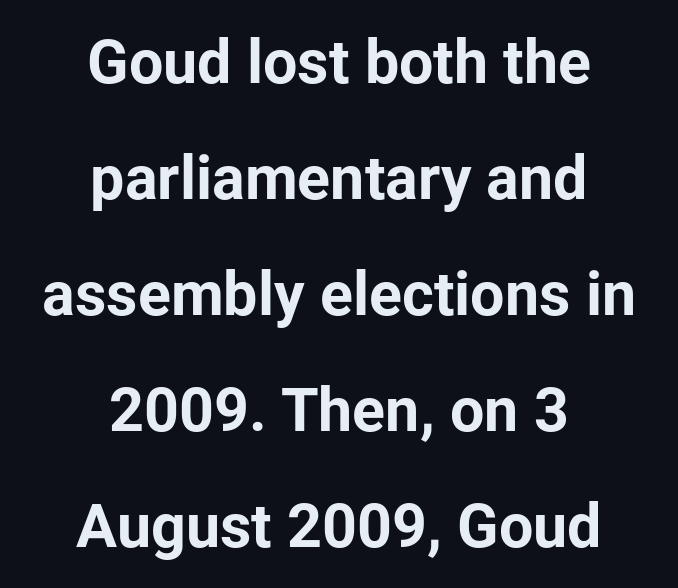
{"serif": "no", "italic": "no", "bold": "yes", "weight": "bold", "width": "normal", "stroke_contrast": "low", "x_height": "medium", "monospaced": "no", "underline": "no", "align": "center", "line_spacing": "loose", "line_spacing_ratio": 1.9, "letter_spacing": "normal", "letter_spacing_em": 0.0, "glyph_px": 61}
